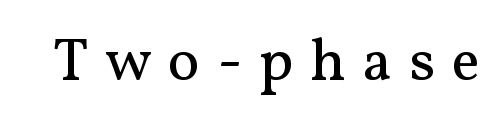
These lines are rendered in a variable-pitch font. The string is rendered with underlining switched off. Words appear elongated and porous because spacing is wide. Stems here are at most as thick as an everyday book face. A typesetter would mark this as roman, not italic. The rendering shows small feet on the letterforms — a serif design.
